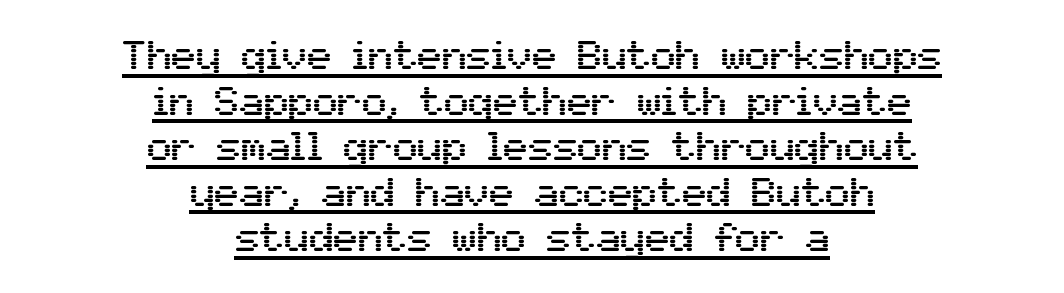
Q: Is the text italic (slanted)? A: No, it is upright.
Q: Is the typeface a serif or a sans-serif typeface? A: Sans-serif.
Q: Is the text underlined? A: Yes.
Q: How is the paragraph aligned? A: Centered.
Q: Is the spacing between letters normal or unusually wide? A: Normal.
Q: Is the spacing between lines tight, normal or loose? A: Tight.
Q: Width (condensed, normal, or wide)? A: Normal.
Q: Stroke contrast? A: Medium.
Q: x-height? A: Medium.
Q: Monospaced? A: No.
